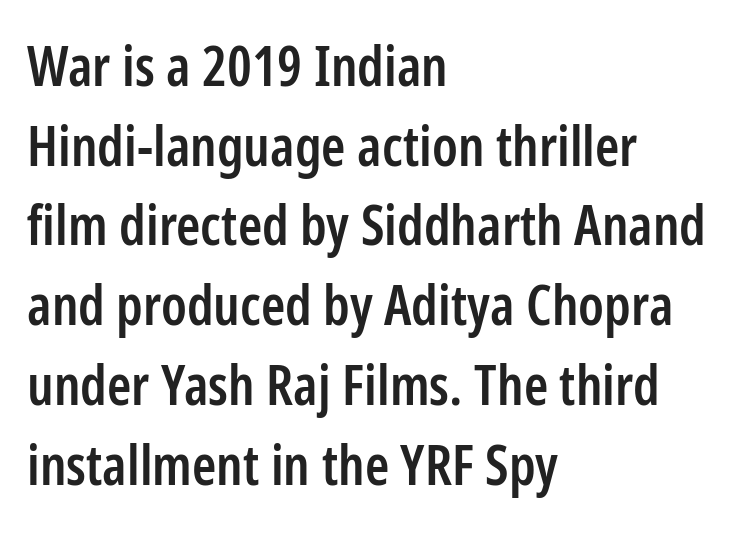
The image shows 55 px semibold, condensed sans-serif type, upright; set left-aligned, normal line spacing (1.45x), normal letter spacing, not underlined; low stroke contrast and a medium x-height.
